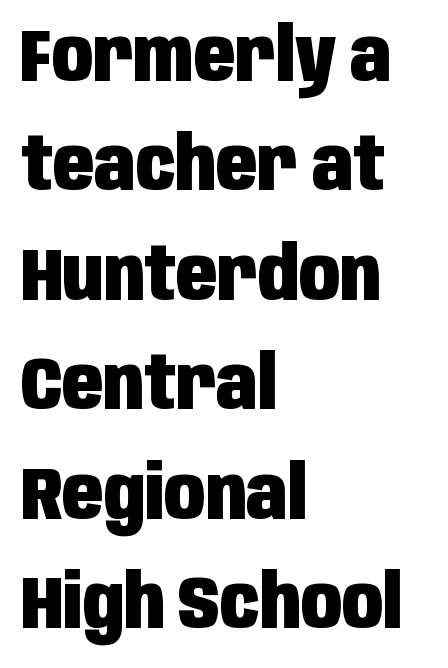
The image shows 75 px heavy, condensed sans-serif type, upright; set left-aligned, normal line spacing (1.46x), normal letter spacing, not underlined; low stroke contrast and a large x-height.
